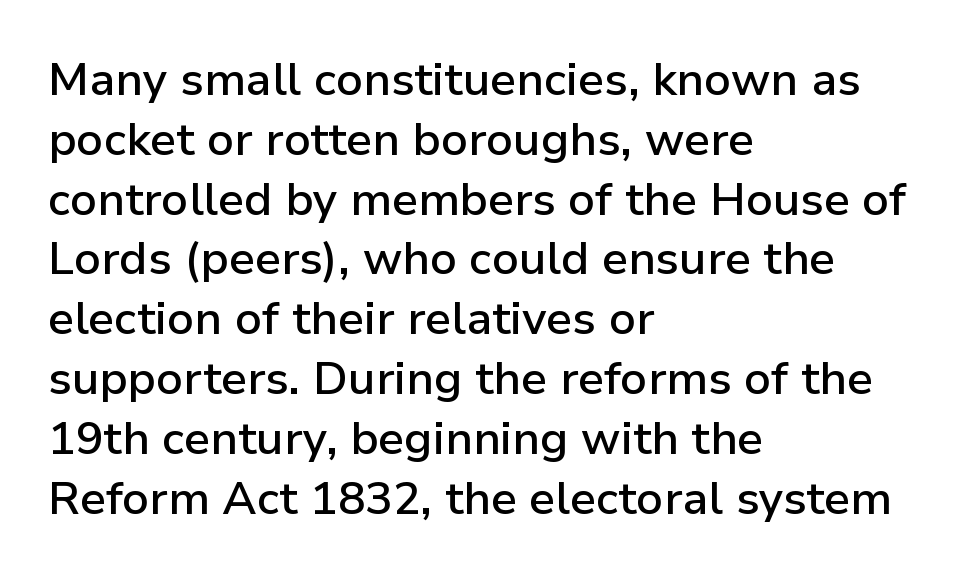
The image shows 46 px semibold sans-serif type, upright; set left-aligned, normal line spacing (1.3x), normal letter spacing, not underlined; low stroke contrast and a medium x-height.
